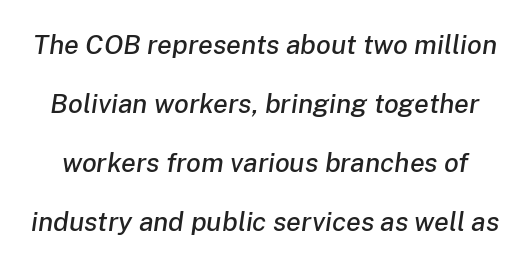
Students, observe: this is what heavily led, spacious text looks like. The typography opts for an oblique posture over an upright one. Just letters on the line, the space beneath them empty. The letterforms sit shoulder to shoulder at normal distance.
